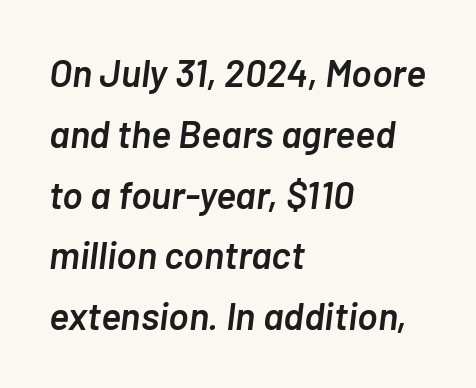
{"italic": "yes", "lean": "right", "slant_degrees": 7, "bold": "semi", "weight": "semibold", "width": "normal", "stroke_contrast": "low", "x_height": "medium", "monospaced": "no", "underline": "no", "align": "left", "line_spacing": "normal", "line_spacing_ratio": 1.6, "letter_spacing": "normal", "letter_spacing_em": 0.0, "glyph_px": 38}
